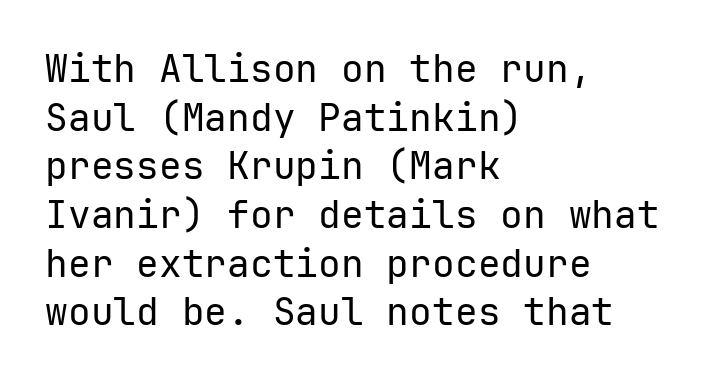
The image shows 38 px regular-weight sans-serif type, upright; set left-aligned, normal line spacing (1.28x), normal letter spacing, not underlined; low stroke contrast and a medium x-height.
